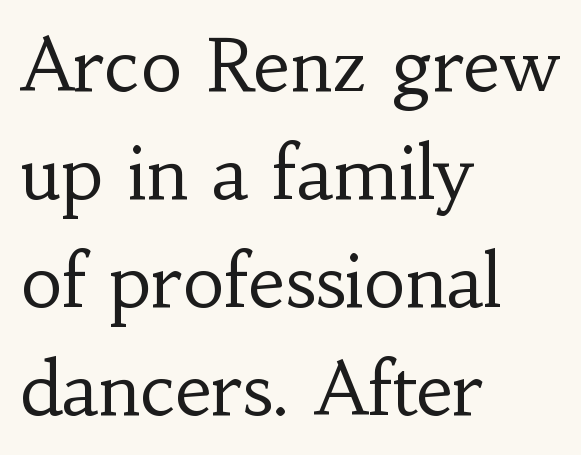
{"serif": "yes", "italic": "no", "bold": "no", "weight": "regular", "width": "normal", "stroke_contrast": "low", "x_height": "small", "monospaced": "no", "underline": "no", "align": "left", "line_spacing": "normal", "line_spacing_ratio": 1.5, "letter_spacing": "normal", "letter_spacing_em": 0.0, "glyph_px": 72}
